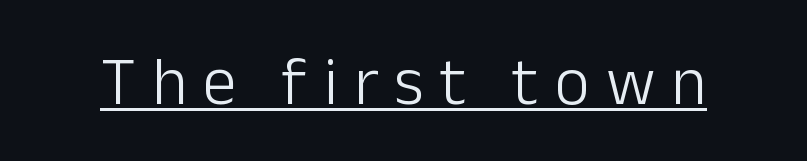
Quick note: underline on. The letterforms sit at book weight or below. You could not count columns in this text — the font is proportionally spaced. Unlike a traditional serif, this face leaves its strokes unadorned. Rendered with straight, roman letterforms.
